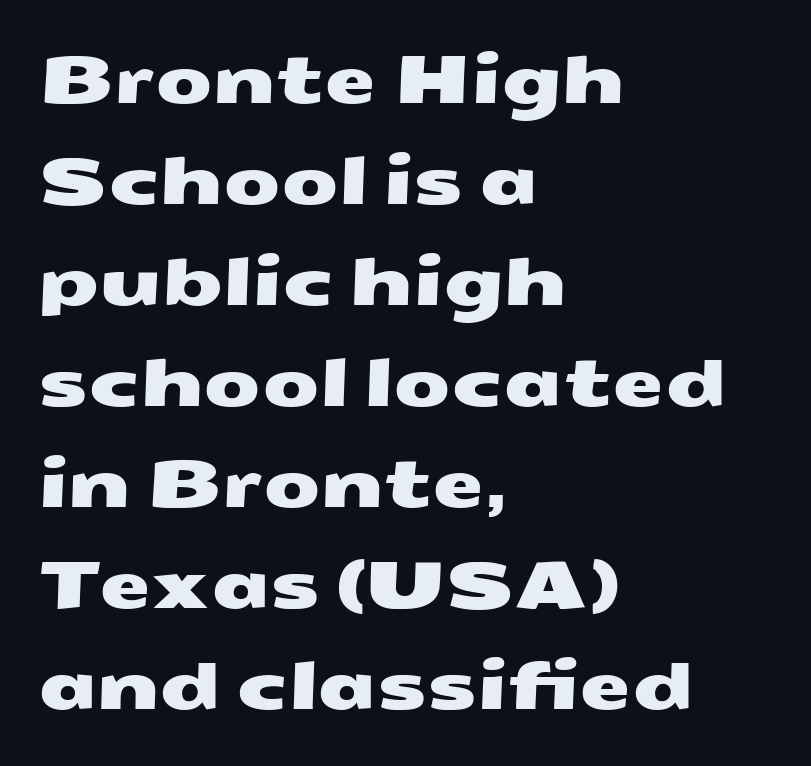
The image shows 66 px wide sans-serif type; set left-aligned, normal line spacing (1.53x), normal letter spacing, not underlined; medium stroke contrast and a medium x-height.
